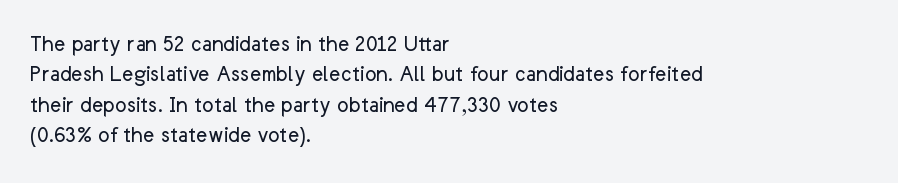
{"italic": "no", "bold": "no", "underline": "no", "align": "left", "line_spacing": "normal", "line_spacing_ratio": 1.27, "letter_spacing": "normal", "letter_spacing_em": 0.0, "glyph_px": 24}
